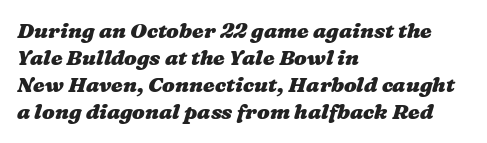
The image shows 21 px bold type; set left-aligned, normal line spacing (1.29x), normal letter spacing, not underlined.
